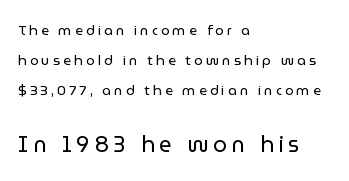
The image shows 22 px text type, upright; set left-aligned, loose line spacing (2.16x), unusually wide letter spacing (+0.21 em), not underlined; the second (bottom) block is 1.57x larger.
